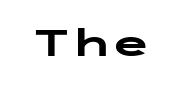
These lines carry a lot of weight — the face is fully bold. Each row of text sits above clean, open space. The specimen reads as upright at a glance. I'd call this a sans setting — the letters go barefoot. These lines keep a tight, regular rhythm from letter to letter.
